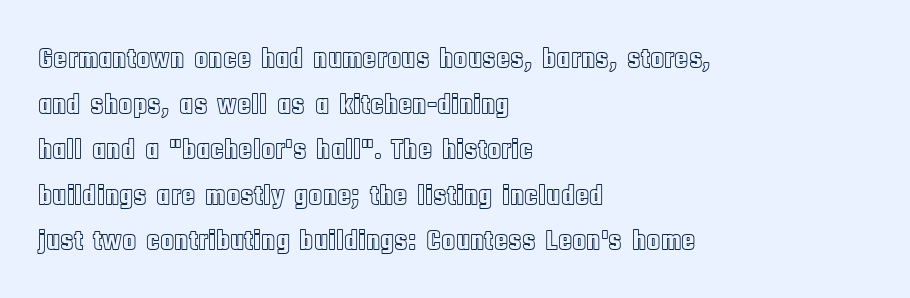
{"italic": "no", "width": "condensed", "x_height": "large", "monospaced": "no", "underline": "no", "align": "left", "line_spacing": "normal", "line_spacing_ratio": 1.57, "letter_spacing": "normal", "letter_spacing_em": 0.0, "glyph_px": 29}
